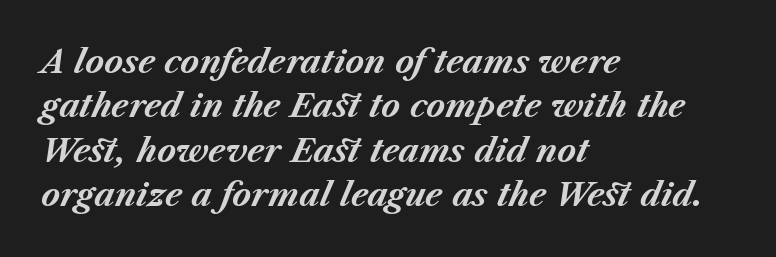
Leading: standard. Tracking here is standard; glyphs follow each other at the usual distance. Each letter keeps its own natural width here, so spacing adapts to shape. Would a proofreader flag this as italicized? Yes.
